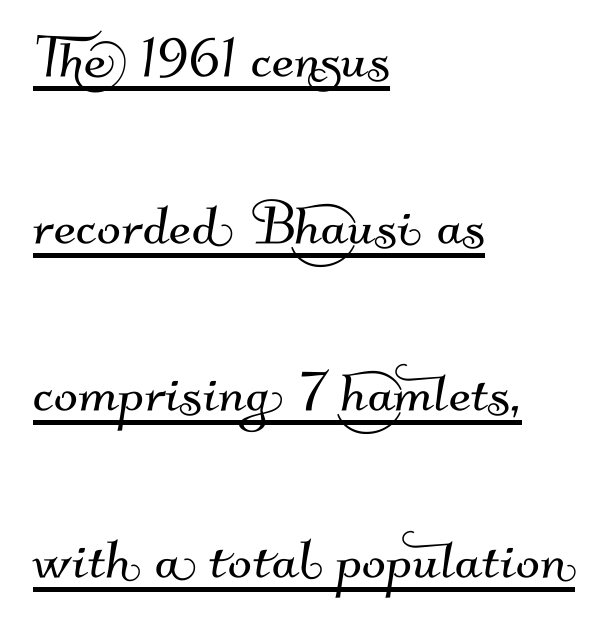
The image shows 71 px sans-serif type; set left-aligned, loose line spacing (2.35x), normal letter spacing, underlined; medium stroke contrast and a small x-height.
